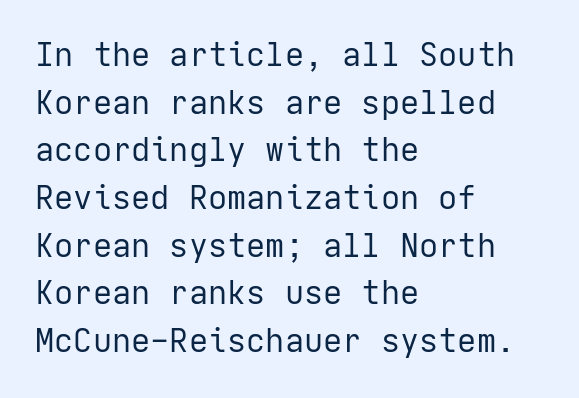
The glyphs are unaccompanied by any horizontal stroke below them. Classification — sans serif. Tracking value appears to be zero — textbook default spacing. The ragged edge is on the right, which tells us the setting is flush left. This reads as an unemphasized weight, regular at the heaviest. Every character sits straight up, as roman type does.
